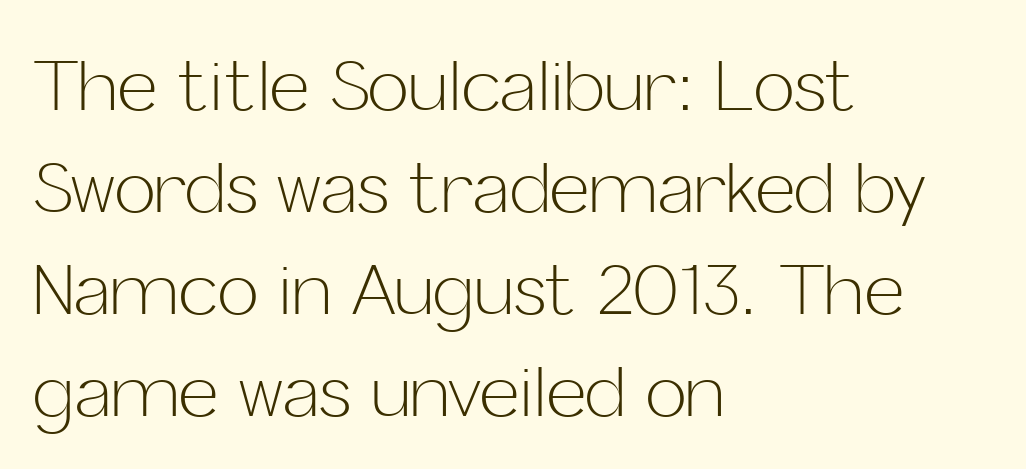
{"serif": "no", "italic": "no", "bold": "no", "weight": "light", "width": "normal", "stroke_contrast": "low", "x_height": "medium", "monospaced": "no", "underline": "no", "align": "left", "line_spacing": "normal", "line_spacing_ratio": 1.48, "letter_spacing": "normal", "letter_spacing_em": 0.0, "glyph_px": 69}
